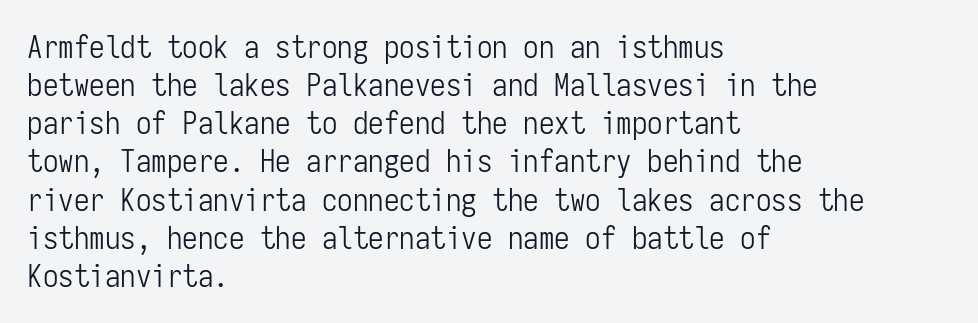
Q: Is the text bold? A: No.
Q: Is the text italic (slanted)? A: No, it is upright.
Q: Is the typeface a serif or a sans-serif typeface? A: Sans-serif.
Q: Is the text underlined? A: No.
Q: How is the paragraph aligned? A: Left-aligned.
Q: Is the spacing between letters normal or unusually wide? A: Normal.
Q: Width (condensed, normal, or wide)? A: Condensed.
Q: Stroke contrast? A: Low.
Q: x-height? A: Medium.
Q: Monospaced? A: Yes.
